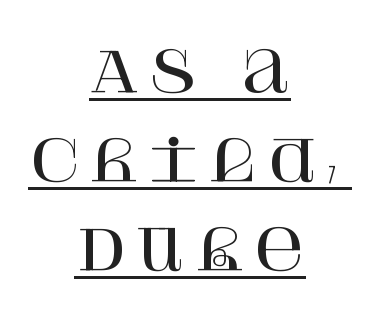
{"serif": "yes", "italic": "no", "width": "normal", "stroke_contrast": "high", "x_height": "large", "underline": "yes", "align": "center", "line_spacing": "normal", "line_spacing_ratio": 1.59, "glyph_px": 56}
